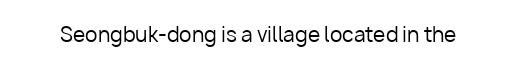
Q: Is the text bold? A: No.
Q: Is the text italic (slanted)? A: No, it is upright.
Q: Is the text underlined? A: No.
Q: Is the spacing between letters normal or unusually wide? A: Normal.
